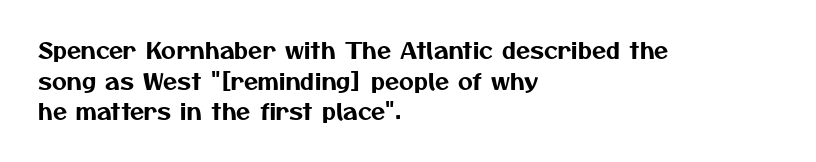
The image shows 23 px text type; set left-aligned, normal line spacing (1.33x), normal letter spacing, not underlined.
